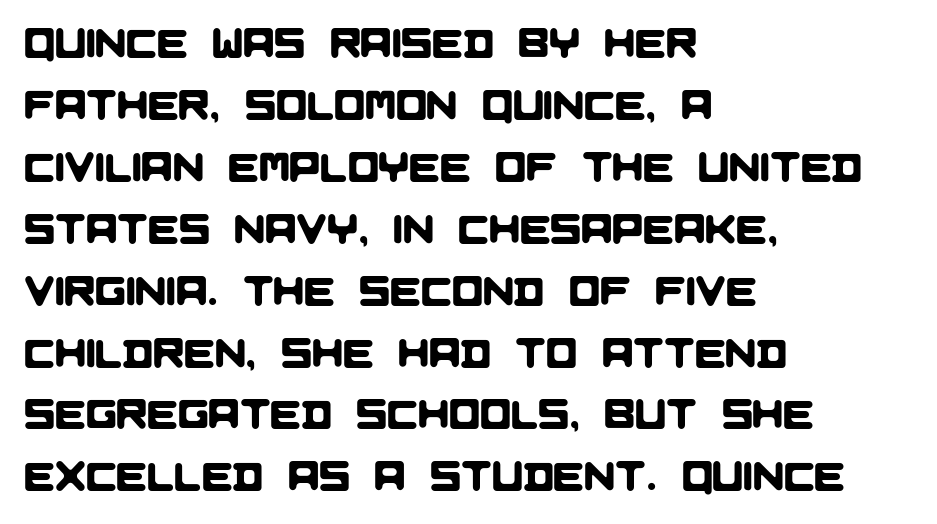
Q: Is the typeface a serif or a sans-serif typeface? A: Sans-serif.
Q: Is the text underlined? A: No.
Q: How is the paragraph aligned? A: Left-aligned.
Q: Is the spacing between letters normal or unusually wide? A: Normal.
Q: Is the spacing between lines tight, normal or loose? A: Normal.
Q: Width (condensed, normal, or wide)? A: Normal.
Q: Stroke contrast? A: Low.
Q: x-height? A: Large.
Q: Monospaced? A: No.
